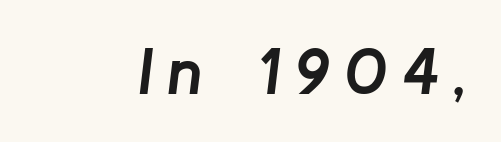
The image shows 64 px semibold type, italic (leaning right); set unusually wide letter spacing (+0.23 em), not underlined; low stroke contrast and a medium x-height.
